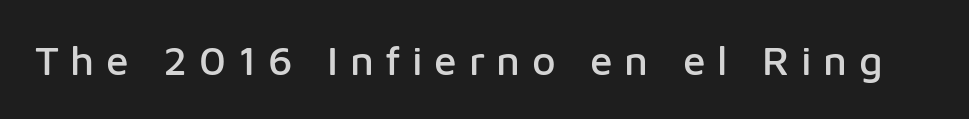
Varying glyph widths throughout — classic text-font behaviour. Caption: expanded tracking, letters set apart. What kind of face is this? One without serifs — a sans. The area under the type is left untouched.
